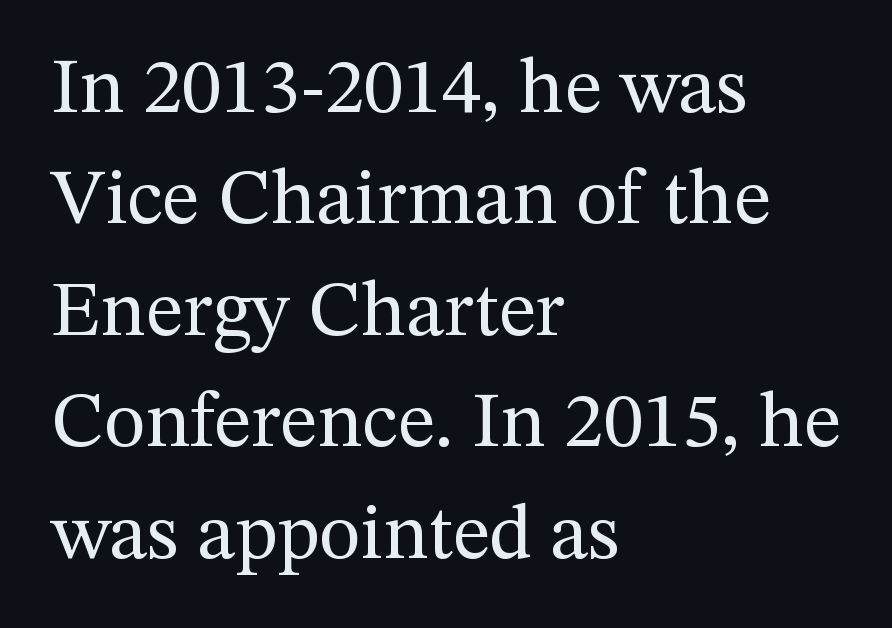
The image shows 79 px regular-weight serif type, upright; set left-aligned, normal line spacing (1.41x), normal letter spacing, not underlined; medium stroke contrast and a medium x-height.
